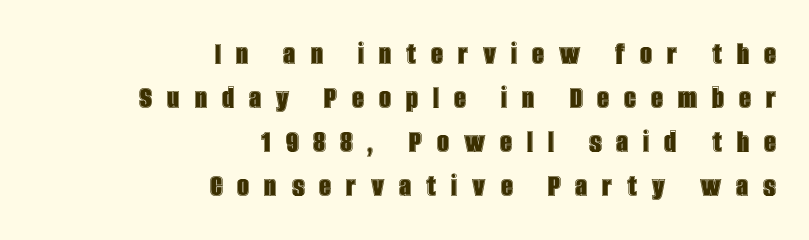
This rendering uses right alignment, leaving the left contour irregular. The vertical gap from one line to the next is medium. Lines of text with bare space underneath. These lines were composed using upright roman letters.
